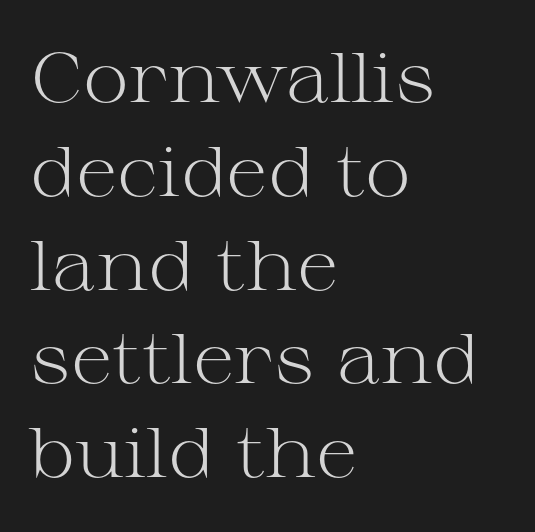
Default kerning and tracking; the words read as compact shapes. Nope, not italic — everything's standing straight. Think of a printed novel: that variable character pitch is what you see here. The strokes are not fattened; the text isn't bold. The space directly below the letters is spotless. Caption: multi-line text, flush left, ragged right.
